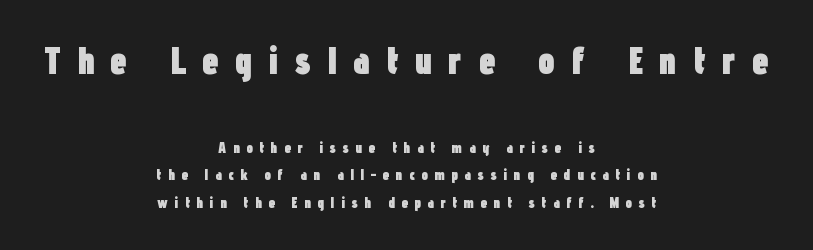
Q: Is the text bold? A: Yes.
Q: Is the text italic (slanted)? A: No, it is upright.
Q: Is the typeface a serif or a sans-serif typeface? A: Sans-serif.
Q: Is the text underlined? A: No.
Q: How is the paragraph aligned? A: Centered.
Q: Is the spacing between letters normal or unusually wide? A: Unusually wide.
Q: Which block of text is set in a larger size, the first (top) or the second (bottom)? A: The first (top) one.
Q: Width (condensed, normal, or wide)? A: Condensed.
Q: Stroke contrast? A: Low.
Q: x-height? A: Medium.
Q: Monospaced? A: No.
